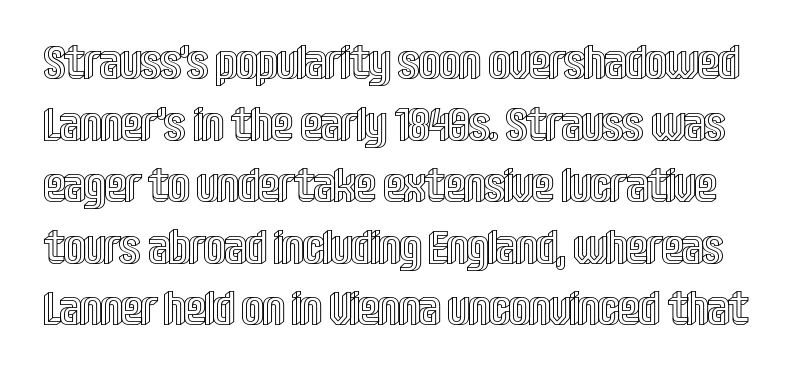
Q: Is the text italic (slanted)? A: No, it is upright.
Q: Is the text underlined? A: No.
Q: Is the spacing between letters normal or unusually wide? A: Normal.
Q: Is the spacing between lines tight, normal or loose? A: Normal.
Q: Width (condensed, normal, or wide)? A: Condensed.
Q: x-height? A: Large.
Q: Monospaced? A: No.
